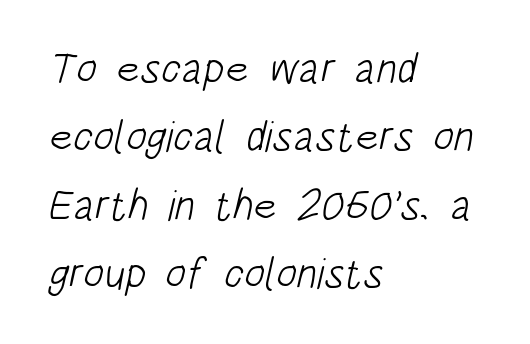
The image shows 43 px light, condensed sans-serif type; set left-aligned, normal line spacing (1.59x), normal letter spacing, not underlined; low stroke contrast and a large x-height.
